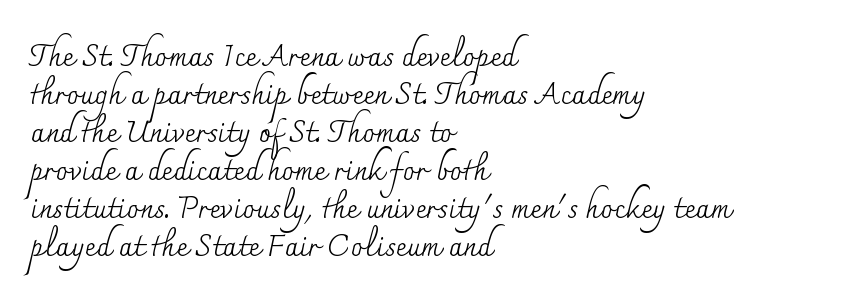
{"serif": "yes", "bold": "no", "weight": "regular", "width": "normal", "stroke_contrast": "medium", "x_height": "small", "monospaced": "no", "underline": "no", "align": "left", "line_spacing": "normal", "line_spacing_ratio": 1.27, "letter_spacing": "normal", "letter_spacing_em": 0.0, "glyph_px": 30}
